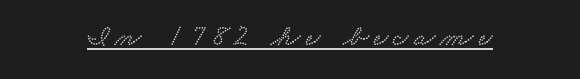
{"serif": "yes", "width": "wide", "stroke_contrast": "low", "x_height": "small", "monospaced": "no", "underline": "yes", "glyph_px": 30}
